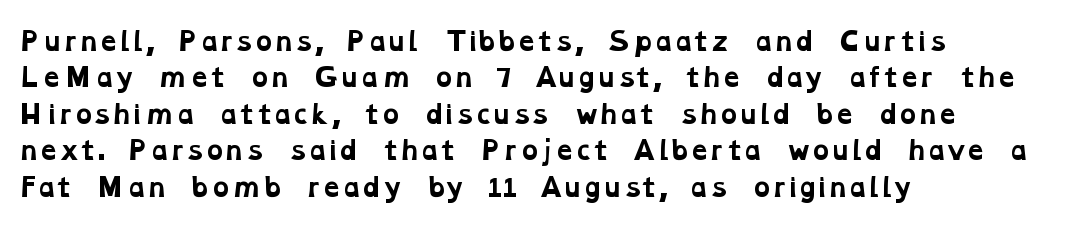
{"bold": "yes", "underline": "no", "align": "left", "line_spacing": "normal", "line_spacing_ratio": 1.46, "letter_spacing": "normal", "letter_spacing_em": 0.0, "glyph_px": 25}
